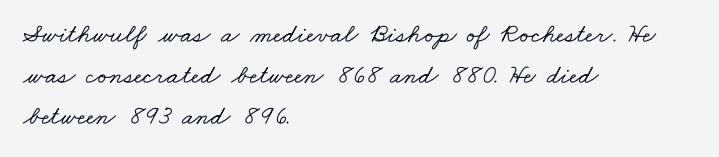
{"underline": "no", "align": "left", "line_spacing": "normal", "line_spacing_ratio": 1.52, "letter_spacing": "normal", "letter_spacing_em": 0.0, "glyph_px": 27}
